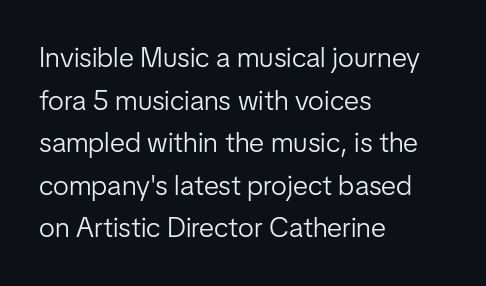
This sample is left-justified, so line endings fall wherever the words run out. The letters sit at their default tracking, neither squeezed nor spread. Do the characters align in a grid? No, the font is proportional. The line-height multiplier appears to be the usual default. Is the stroke heavy? The answer is a plain regular-or-lighter.
